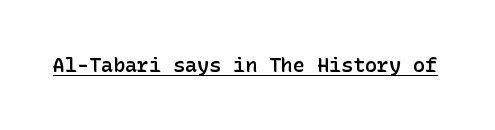
Q: Is the text bold? A: Semi-bold.
Q: Is the text italic (slanted)? A: No, it is upright.
Q: Is the text underlined? A: Yes.
Q: Is the spacing between letters normal or unusually wide? A: Normal.
